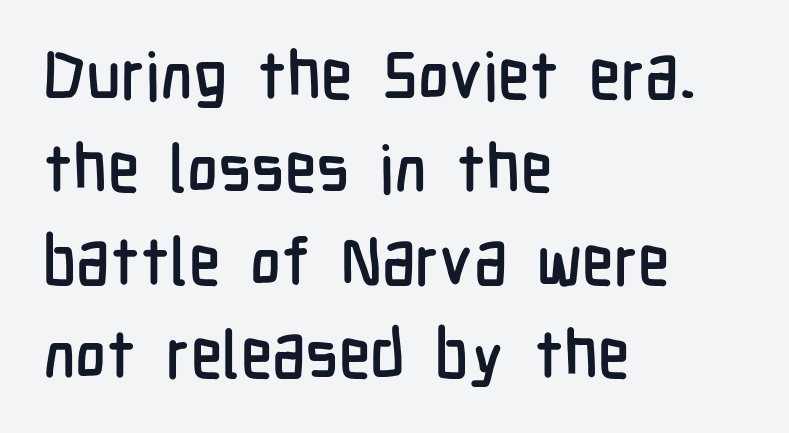
The image shows 66 px condensed sans-serif type, upright; set left-aligned, normal line spacing (1.41x), normal letter spacing, not underlined; low stroke contrast and a medium x-height.
